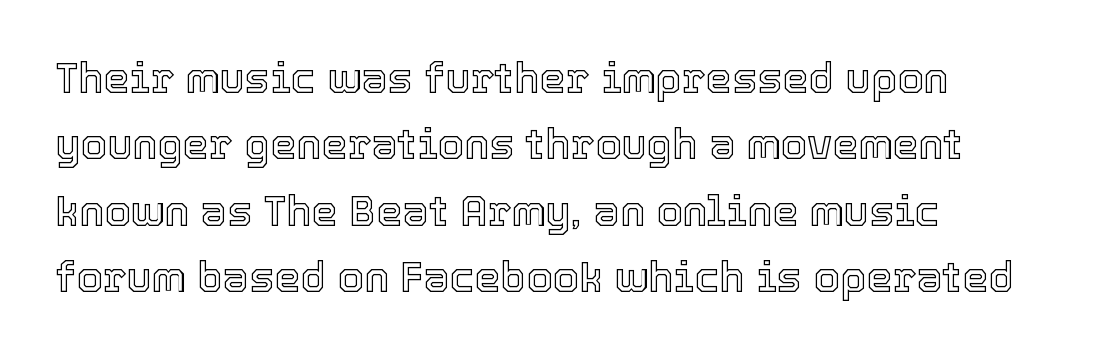
{"italic": "no", "width": "normal", "x_height": "medium", "monospaced": "no", "underline": "no", "align": "left", "line_spacing": "normal", "line_spacing_ratio": 1.58, "letter_spacing": "normal", "letter_spacing_em": 0.0, "glyph_px": 42}
